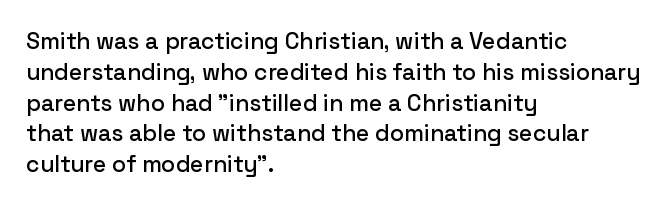
The glyphs are unaccompanied by any horizontal stroke below them. Quick note: not italic, upright. Each word holds together tightly as a unit, with standard inter-letter gaps. The paragraph shown leans on its left margin. Does the leading feel generous? No, just average.
